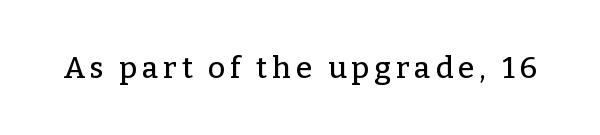
The image shows 30 px serif type, upright; set not underlined; low stroke contrast and a medium x-height.
